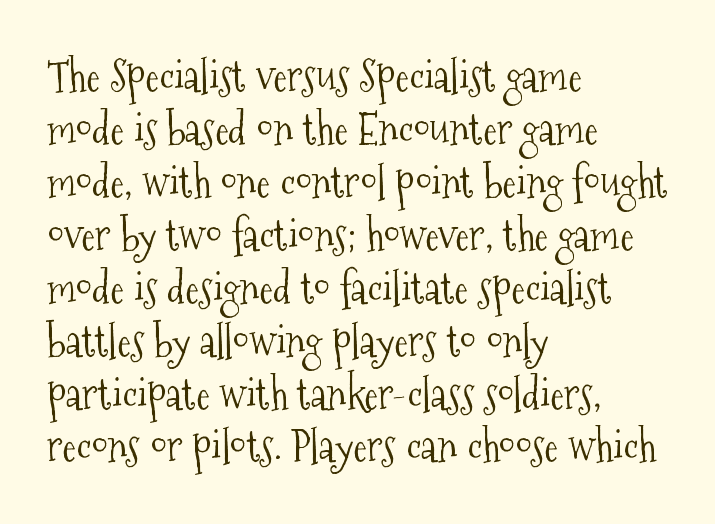
The image shows 42 px light, condensed serif type, upright; set left-aligned, normal line spacing (1.26x), normal letter spacing, not underlined; medium stroke contrast and a medium x-height.
